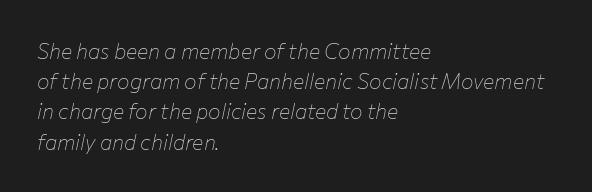
{"italic": "yes", "lean": "right", "slant_degrees": 12, "bold": "no", "underline": "no", "align": "left", "line_spacing": "normal", "line_spacing_ratio": 1.44, "letter_spacing": "normal", "letter_spacing_em": 0.0, "glyph_px": 21}
